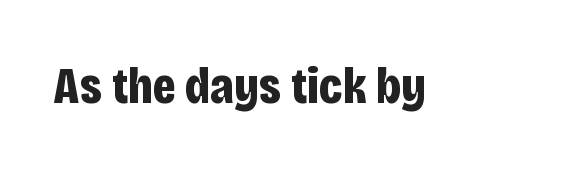
The image shows 52 px bold, condensed sans-serif type, upright; set normal letter spacing, not underlined; low stroke contrast and a large x-height.
